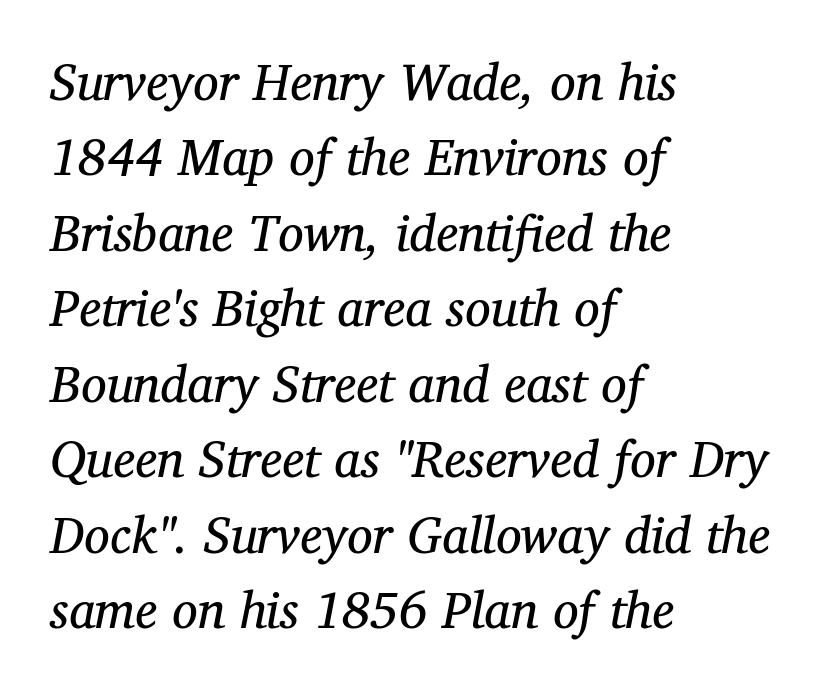
Q: Is the text bold? A: No.
Q: Is the text italic (slanted)? A: Yes, it leans right by about 12 degrees.
Q: Is the typeface a serif or a sans-serif typeface? A: Serif.
Q: Is the text underlined? A: No.
Q: How is the paragraph aligned? A: Left-aligned.
Q: Is the spacing between letters normal or unusually wide? A: Normal.
Q: Is the spacing between lines tight, normal or loose? A: Normal.
Q: Width (condensed, normal, or wide)? A: Normal.
Q: Stroke contrast? A: Medium.
Q: x-height? A: Medium.
Q: Monospaced? A: No.
